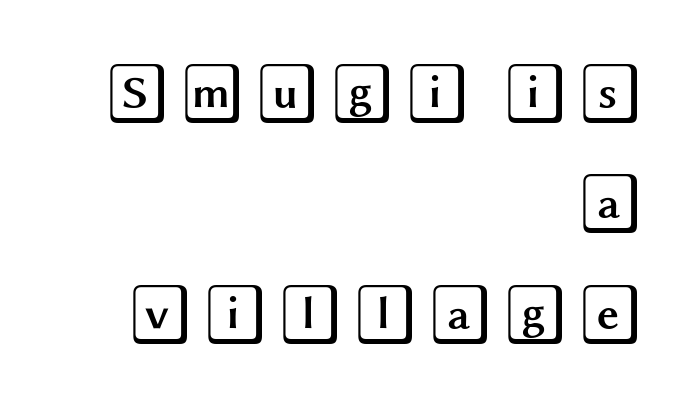
{"italic": "no", "width": "wide", "x_height": "large", "underline": "no", "align": "right", "line_spacing_ratio": 1.81, "glyph_px": 61}
